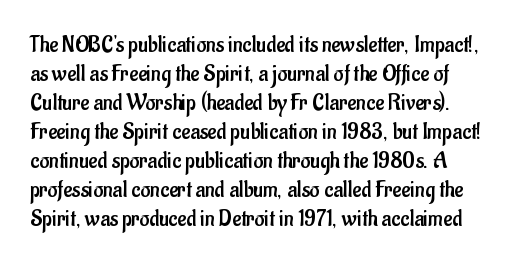
Q: Is the text bold? A: No.
Q: Is the text italic (slanted)? A: No, it is upright.
Q: Is the text underlined? A: No.
Q: Is the spacing between letters normal or unusually wide? A: Normal.
